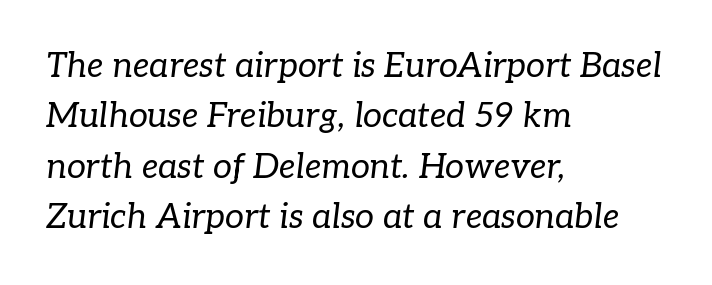
{"serif": "yes", "italic": "yes", "lean": "right", "slant_degrees": 7, "bold": "no", "weight": "regular", "width": "normal", "stroke_contrast": "low", "x_height": "medium", "monospaced": "no", "underline": "no", "align": "left", "line_spacing": "normal", "line_spacing_ratio": 1.48, "letter_spacing": "normal", "letter_spacing_em": 0.0, "glyph_px": 34}
